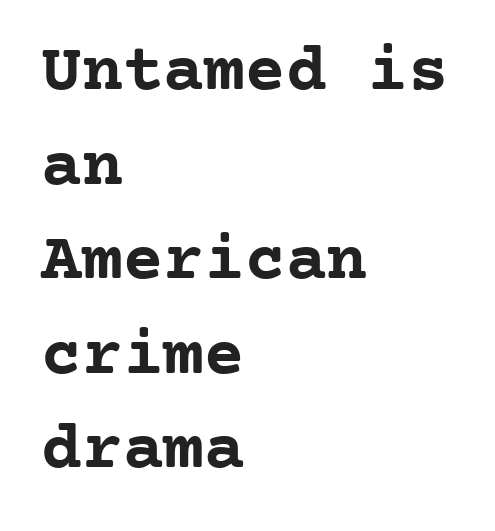
{"serif": "yes", "italic": "no", "bold": "yes", "weight": "semibold", "width": "normal", "stroke_contrast": "low", "x_height": "medium", "monospaced": "yes", "underline": "no", "align": "left", "line_spacing": "normal", "line_spacing_ratio": 1.39, "letter_spacing": "normal", "letter_spacing_em": 0.0, "glyph_px": 68}
